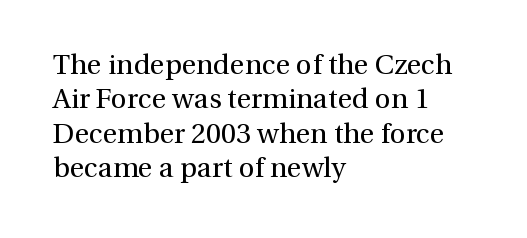
The image shows 28 px regular-weight serif type, upright; set left-aligned, line spacing 1.23x, normal letter spacing, not underlined; medium stroke contrast and a medium x-height.
